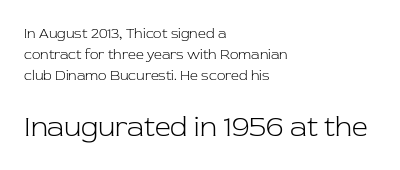
The rendering uses natural spacing where letterforms have individual widths. The space directly below the letters is spotless. This rendering uses left alignment, leaving the right contour irregular. Serifs: yes, visible at the terminals of the letterforms. What stands out about the letter spacing? Nothing — it is the standard amount. Regarding leading, the lines here are spaced in the standard way.
